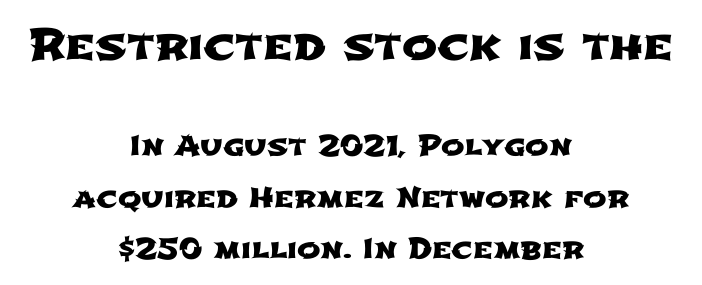
Q: Is the typeface a serif or a sans-serif typeface? A: Sans-serif.
Q: Is the text underlined? A: No.
Q: How is the paragraph aligned? A: Centered.
Q: Is the spacing between letters normal or unusually wide? A: Normal.
Q: Which block of text is set in a larger size, the first (top) or the second (bottom)? A: The first (top) one.
Q: Width (condensed, normal, or wide)? A: Wide.
Q: Stroke contrast? A: Low.
Q: x-height? A: Medium.
Q: Monospaced? A: No.
